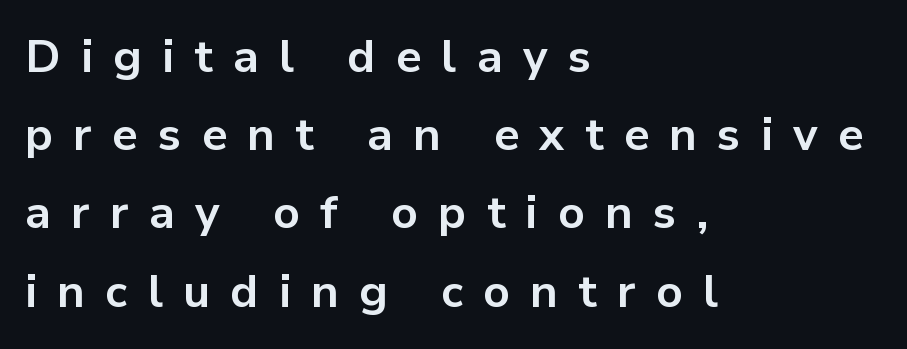
Character widths vary here, with narrow letters taking less room than wide ones. Upright lettering throughout. This rendering uses left alignment, leaving the right contour irregular. Glance below the letters and you will spot only blank space.
